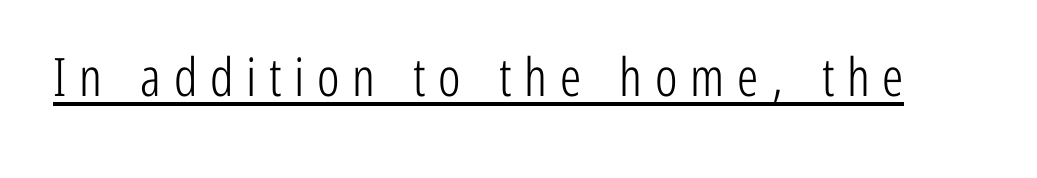
The image shows 53 px light, condensed sans-serif type, upright; set unusually wide letter spacing (+0.24 em), underlined; low stroke contrast and a medium x-height.
